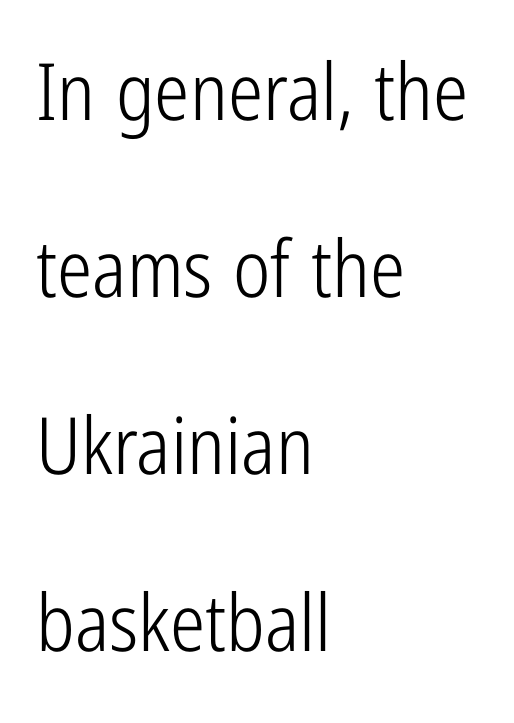
{"serif": "no", "italic": "no", "bold": "no", "weight": "light", "width": "condensed", "stroke_contrast": "low", "x_height": "medium", "monospaced": "no", "underline": "no", "align": "left", "line_spacing": "loose", "line_spacing_ratio": 2.24, "letter_spacing": "normal", "letter_spacing_em": 0.0, "glyph_px": 79}
